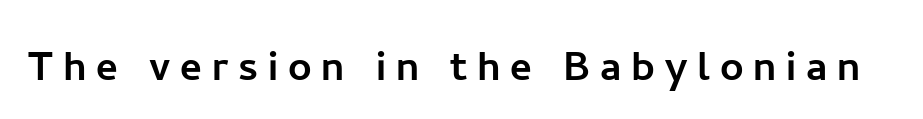
Q: Is the text italic (slanted)? A: No, it is upright.
Q: Is the typeface a serif or a sans-serif typeface? A: Sans-serif.
Q: Is the text underlined? A: No.
Q: Width (condensed, normal, or wide)? A: Normal.
Q: Stroke contrast? A: Low.
Q: x-height? A: Medium.
Q: Monospaced? A: No.
